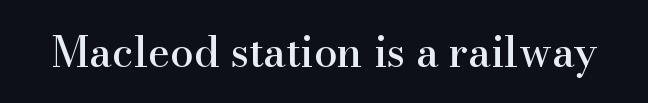
Only glyphs here, with clear space below each row. Between one letter and the next there's only the usual sliver of space. Vertical strokes here are truly vertical. The rendering shows small feet on the letterforms — a serif design. Note the varied advance widths — an 'i' is clearly narrower than an 'm'.
